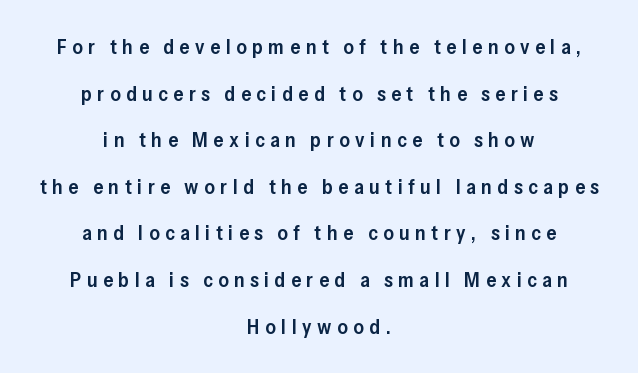
The image shows 20 px text type, upright; set centered, loose line spacing (2.33x), unusually wide letter spacing (+0.28 em), not underlined.
